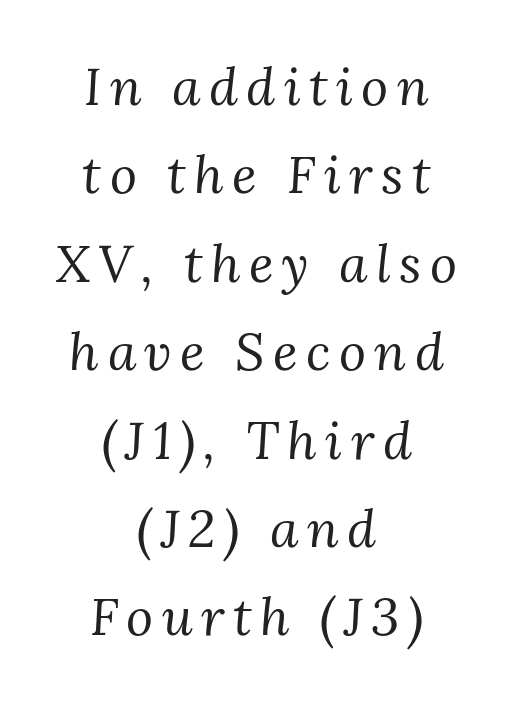
Q: Is the text bold? A: No.
Q: Is the text italic (slanted)? A: Yes, it leans right by about 3 degrees.
Q: Is the typeface a serif or a sans-serif typeface? A: Serif.
Q: Is the text underlined? A: No.
Q: How is the paragraph aligned? A: Centered.
Q: Is the spacing between lines tight, normal or loose? A: Normal.
Q: Width (condensed, normal, or wide)? A: Normal.
Q: Stroke contrast? A: Medium.
Q: x-height? A: Medium.
Q: Monospaced? A: No.
